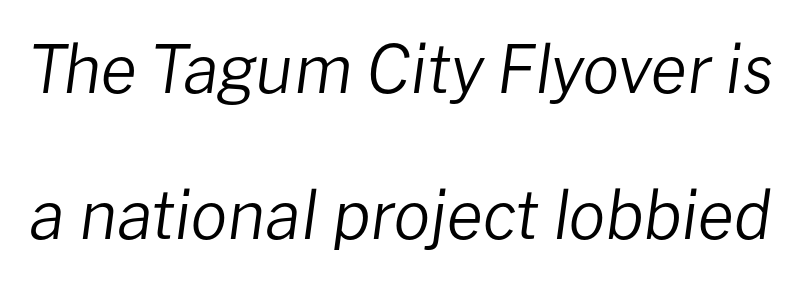
{"italic": "yes", "lean": "right", "slant_degrees": 8, "bold": "no", "weight": "regular", "width": "normal", "stroke_contrast": "low", "x_height": "medium", "monospaced": "no", "underline": "no", "line_spacing": "loose", "line_spacing_ratio": 2.21, "letter_spacing": "normal", "letter_spacing_em": 0.0, "glyph_px": 66}
